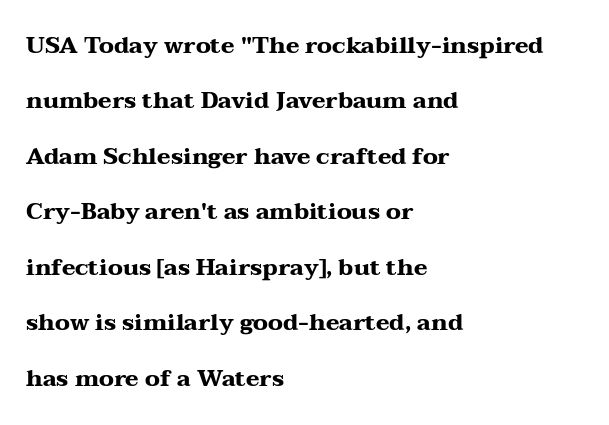
Here the glyphs are tracked normally, forming tight word shapes. Summary of vertical rhythm: relaxed, with wide interline spacing. The lines in this sample share a left origin and differ only in where they stop. Every character sits straight up, as roman type does. You'd pick this weight for a headline — it's a proper bold.
